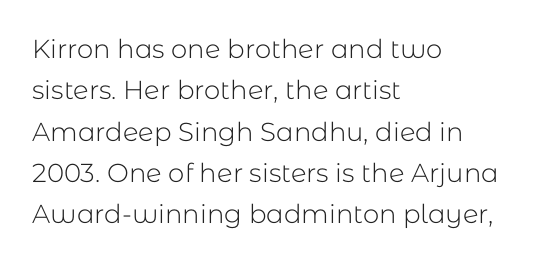
Q: Is the text bold? A: No.
Q: Is the text italic (slanted)? A: No, it is upright.
Q: Is the text underlined? A: No.
Q: How is the paragraph aligned? A: Left-aligned.
Q: Is the spacing between letters normal or unusually wide? A: Normal.
Q: Is the spacing between lines tight, normal or loose? A: Normal.
